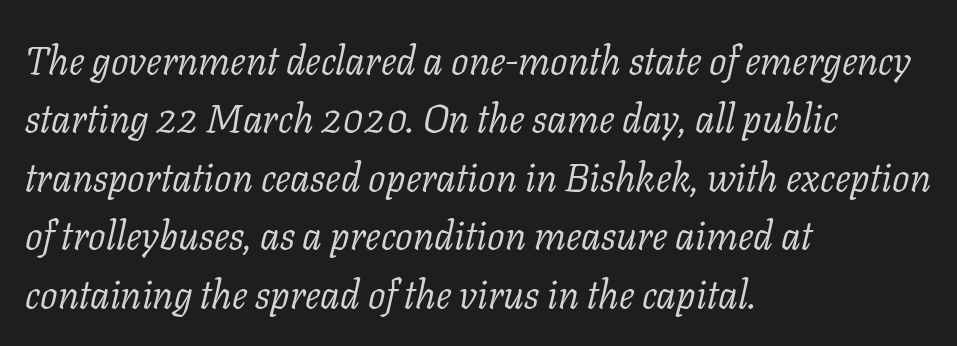
In terms of letterspacing, this is plain default setting. Underline: absent. The face looks like a standard text weight, possibly lighter. Style check: oblique. These lines stack with their left ends in a neat column. Character widths vary here, with narrow letters taking less room than wide ones.
